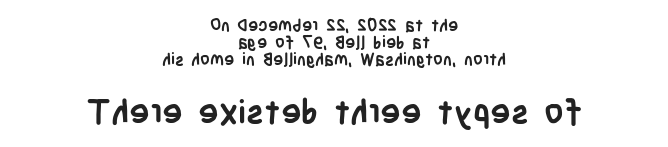
{"serif": "no", "italic": "no", "bold": "yes", "weight": "semibold", "width": "condensed", "stroke_contrast": "low", "x_height": "large", "monospaced": "no", "underline": "no", "align": "center", "line_spacing": "tight", "line_spacing_ratio": 0.99, "letter_spacing": "normal", "letter_spacing_em": 0.0, "larger_block": "second", "size_ratio": 2.0, "glyph_px": 34}
